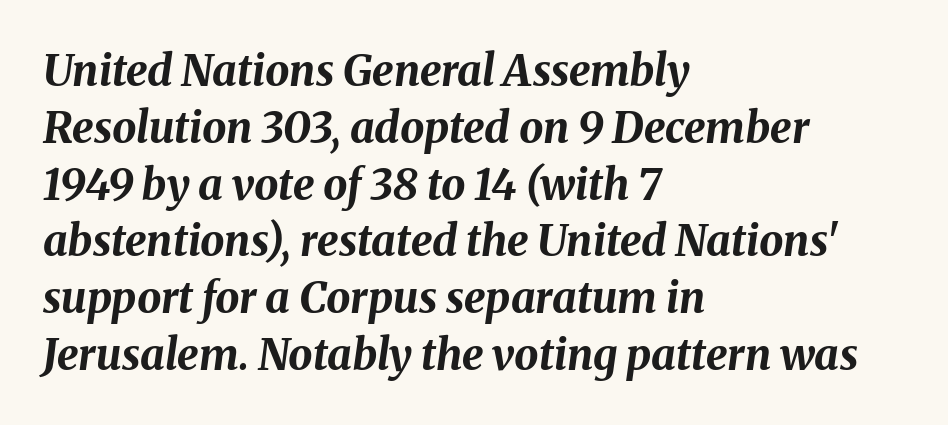
Q: Is the text bold? A: Yes.
Q: Is the text italic (slanted)? A: Yes, it leans right by about 8 degrees.
Q: Is the text underlined? A: No.
Q: How is the paragraph aligned? A: Left-aligned.
Q: Is the spacing between letters normal or unusually wide? A: Normal.
Q: Is the spacing between lines tight, normal or loose? A: Normal.
Q: Width (condensed, normal, or wide)? A: Normal.
Q: Stroke contrast? A: Medium.
Q: x-height? A: Medium.
Q: Monospaced? A: No.
